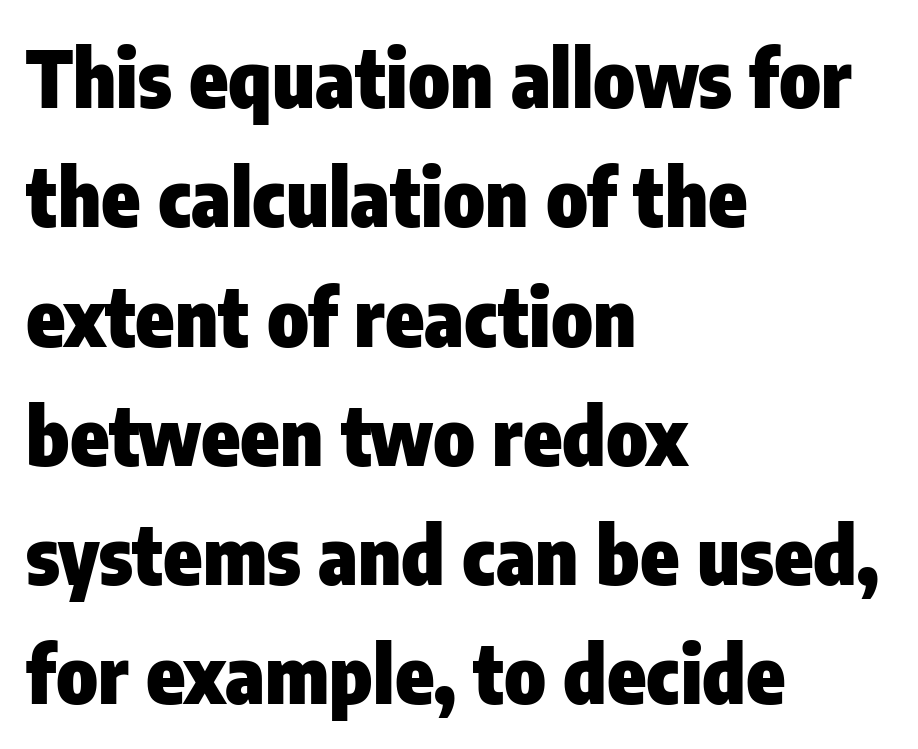
The image shows 79 px heavy, condensed sans-serif type, upright; set left-aligned, normal line spacing (1.51x), normal letter spacing, not underlined; low stroke contrast and a medium x-height.
